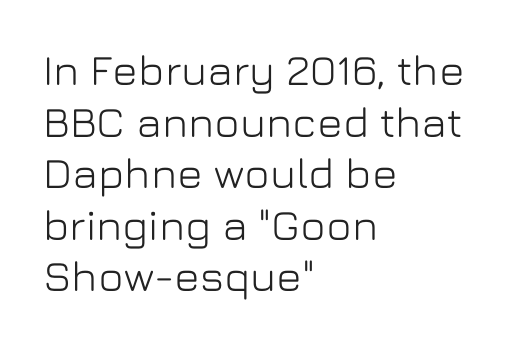
{"serif": "no", "italic": "no", "width": "normal", "stroke_contrast": "low", "x_height": "medium", "monospaced": "no", "underline": "no", "align": "left", "line_spacing_ratio": 1.2, "letter_spacing": "normal", "letter_spacing_em": 0.0, "glyph_px": 43}
